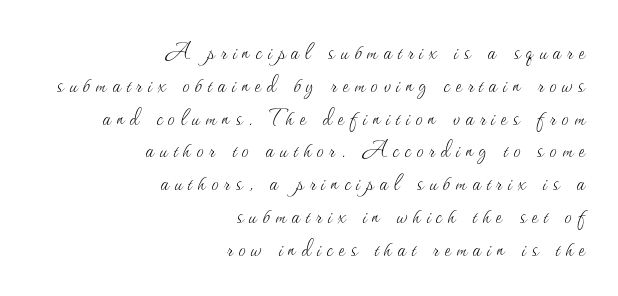
The image shows 28 px thin type; set right-aligned, line spacing 1.17x, unusually wide letter spacing (+0.21 em), not underlined; medium stroke contrast and a small x-height.
